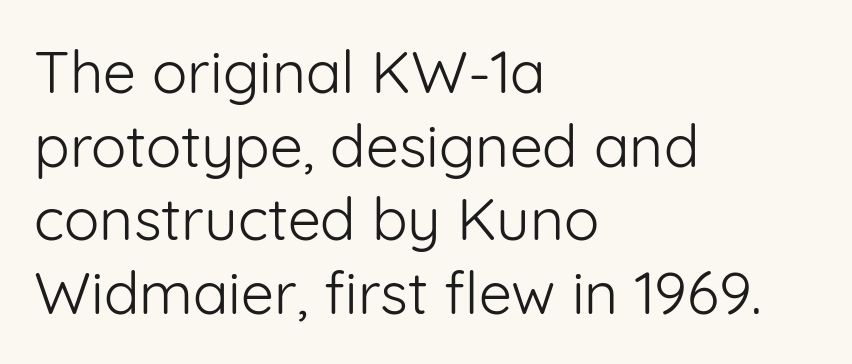
The image shows 59 px light sans-serif type, upright; set left-aligned, normal line spacing (1.25x), normal letter spacing, not underlined; low stroke contrast and a medium x-height.
